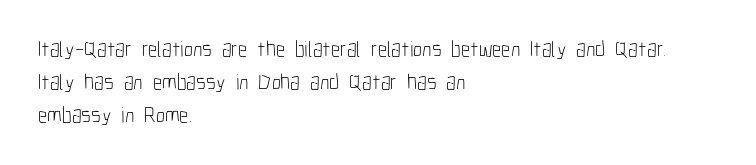
Q: Is the text bold? A: No.
Q: Is the text italic (slanted)? A: No, it is upright.
Q: Is the text underlined? A: No.
Q: How is the paragraph aligned? A: Left-aligned.
Q: Is the spacing between letters normal or unusually wide? A: Normal.
Q: Is the spacing between lines tight, normal or loose? A: Normal.
